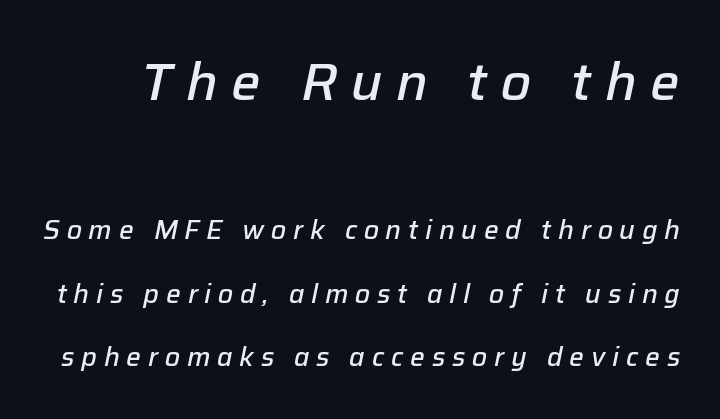
Spacing verdict: proportional, widths tailored to each character. Size hierarchy here favors the leading block over the trailing one. The sample has been set in demibold, a notch under bold. Observe the lean: these are italic letterforms. Observe the wide spacing: letters keep a clear distance from each other. No word sits above an underline.
